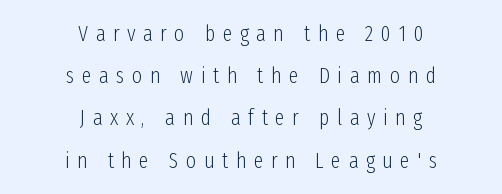
The cut favours lightness, reaching ordinary text weight at its darkest. This block would shrink considerably if given ordinary leading; it's expanded now. In terms of letterspacing, this is a distinctly airy, spread setting. Rendered with straight, roman letterforms.
